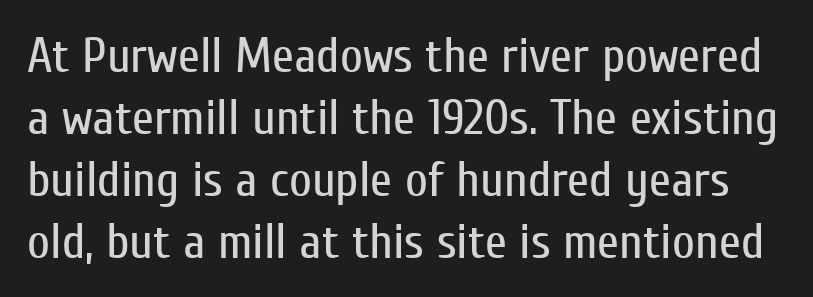
Q: Is the text bold? A: No.
Q: Is the text italic (slanted)? A: No, it is upright.
Q: Is the typeface a serif or a sans-serif typeface? A: Sans-serif.
Q: Is the text underlined? A: No.
Q: Is the spacing between letters normal or unusually wide? A: Normal.
Q: Width (condensed, normal, or wide)? A: Condensed.
Q: Stroke contrast? A: Low.
Q: x-height? A: Medium.
Q: Monospaced? A: No.
